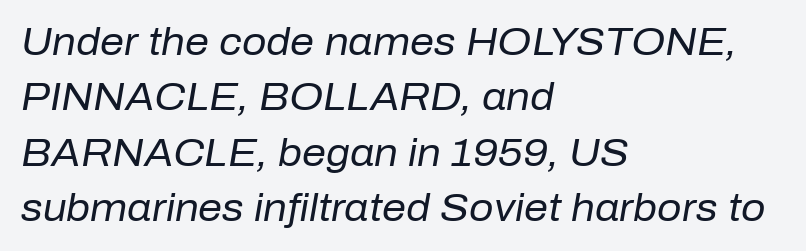
{"italic": "yes", "lean": "right", "slant_degrees": 10, "bold": "no", "weight": "regular", "width": "normal", "stroke_contrast": "low", "x_height": "medium", "monospaced": "no", "underline": "no", "align": "left", "line_spacing": "normal", "line_spacing_ratio": 1.46, "letter_spacing": "normal", "letter_spacing_em": 0.0, "glyph_px": 38}
